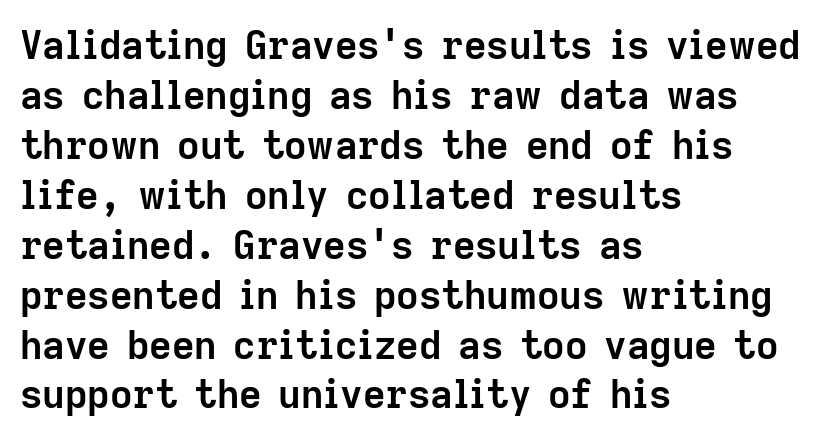
Q: Is the text bold? A: Yes.
Q: Is the text italic (slanted)? A: No, it is upright.
Q: Is the typeface a serif or a sans-serif typeface? A: Sans-serif.
Q: Is the text underlined? A: No.
Q: How is the paragraph aligned? A: Left-aligned.
Q: Is the spacing between letters normal or unusually wide? A: Normal.
Q: Is the spacing between lines tight, normal or loose? A: Normal.
Q: Width (condensed, normal, or wide)? A: Normal.
Q: Stroke contrast? A: Low.
Q: x-height? A: Medium.
Q: Monospaced? A: No.
